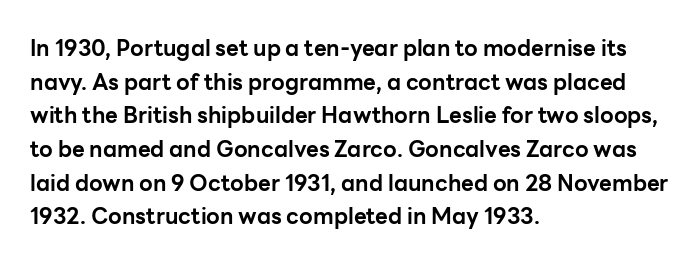
The image shows 22 px bold type, upright; set left-aligned, normal line spacing (1.53x), normal letter spacing, not underlined.
